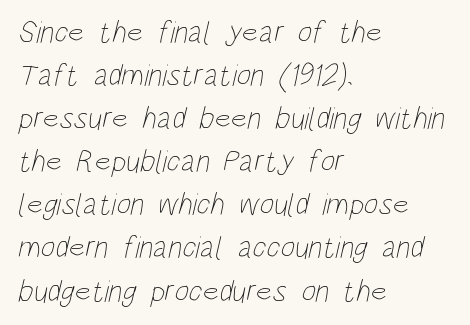
The rows are spaced the way most documents space them. Line starts are locked; line ends wander. Any mark beneath the type? The region is blank. The font sits on the lighter half of the weight spectrum, regular included.
